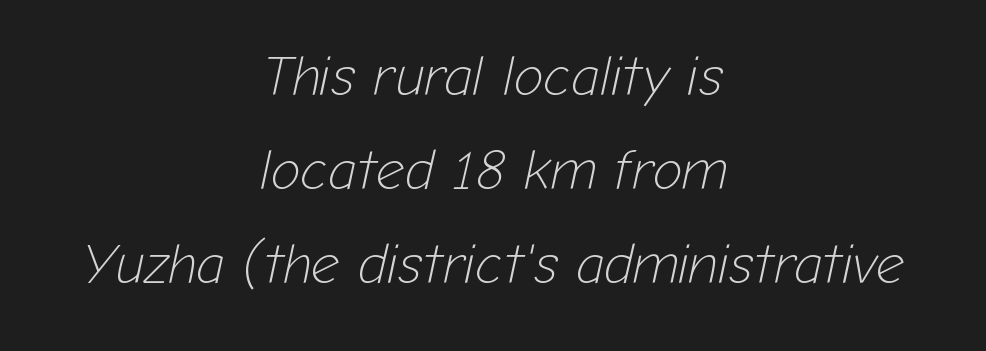
{"italic": "yes", "lean": "right", "slant_degrees": 12, "bold": "no", "weight": "light", "width": "normal", "stroke_contrast": "low", "x_height": "medium", "monospaced": "no", "underline": "no", "align": "center", "line_spacing": "normal", "line_spacing_ratio": 1.68, "letter_spacing": "normal", "letter_spacing_em": 0.0, "glyph_px": 56}
